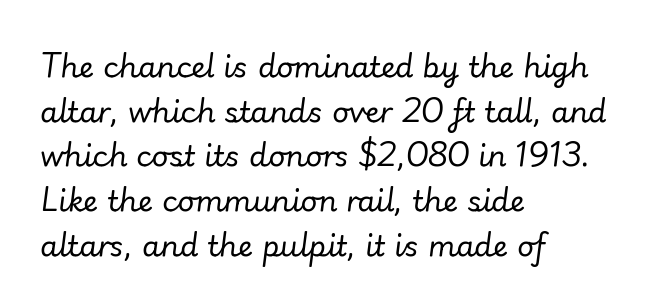
The string is rendered with underlining switched off. The passage shown stacks its lines at a standard gap. Style check: oblique. The typesetting does not lean heavy: it is not bold.
